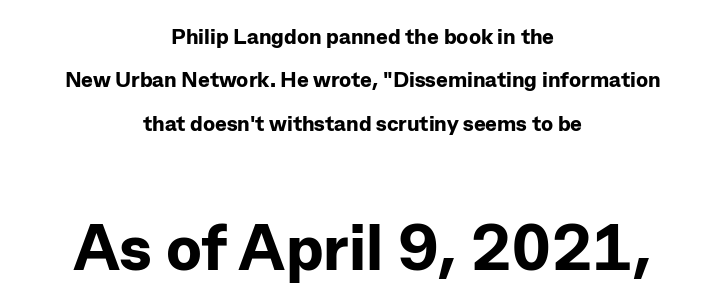
Q: Is the text bold? A: Yes.
Q: Is the text italic (slanted)? A: No, it is upright.
Q: Is the typeface a serif or a sans-serif typeface? A: Sans-serif.
Q: Is the text underlined? A: No.
Q: How is the paragraph aligned? A: Centered.
Q: Is the spacing between letters normal or unusually wide? A: Normal.
Q: Is the spacing between lines tight, normal or loose? A: Loose.
Q: Which block of text is set in a larger size, the first (top) or the second (bottom)? A: The second (bottom) one.
Q: Width (condensed, normal, or wide)? A: Normal.
Q: Stroke contrast? A: Low.
Q: x-height? A: Medium.
Q: Monospaced? A: No.
